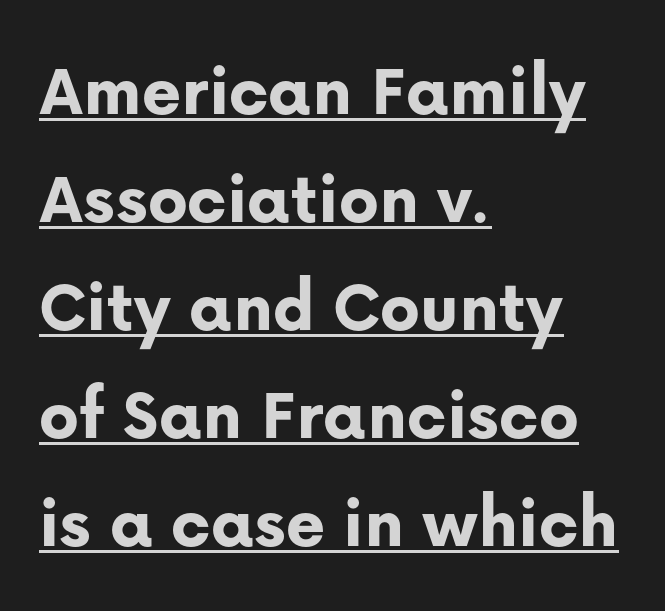
Q: Is the text bold? A: Yes.
Q: Is the text italic (slanted)? A: No, it is upright.
Q: Is the typeface a serif or a sans-serif typeface? A: Sans-serif.
Q: Is the text underlined? A: Yes.
Q: How is the paragraph aligned? A: Left-aligned.
Q: Is the spacing between letters normal or unusually wide? A: Normal.
Q: Is the spacing between lines tight, normal or loose? A: Normal.
Q: Width (condensed, normal, or wide)? A: Normal.
Q: Stroke contrast? A: Low.
Q: x-height? A: Medium.
Q: Monospaced? A: No.
